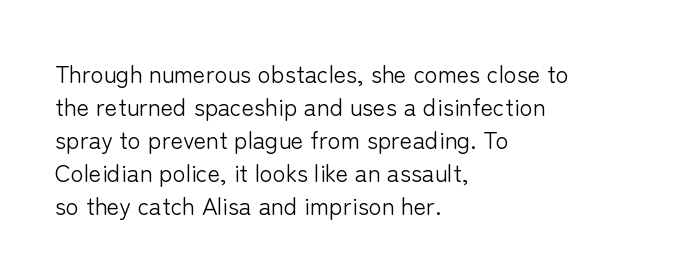
{"italic": "no", "bold": "no", "underline": "no", "align": "left", "line_spacing": "normal", "line_spacing_ratio": 1.38, "letter_spacing": "normal", "letter_spacing_em": 0.0, "glyph_px": 24}
